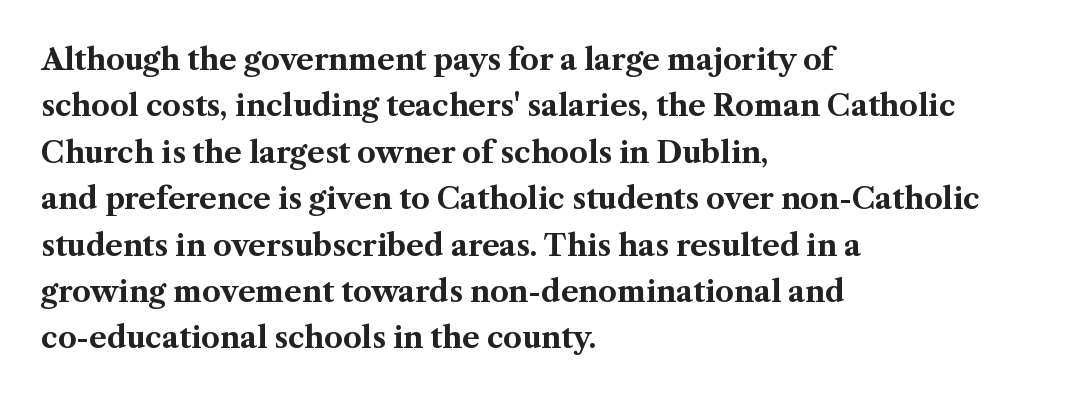
The rag falls on the right side of this text block. You can tell it's not italic because the verticals are truly vertical. Caption: standard tracking, unaltered. Regular leading. The type family on display is of the serif kind.
